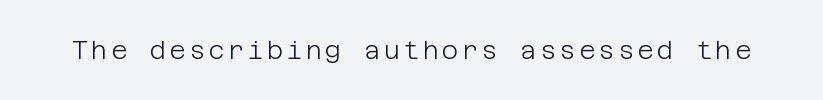
Q: Is the text bold? A: No.
Q: Is the text italic (slanted)? A: No, it is upright.
Q: Is the text underlined? A: No.
